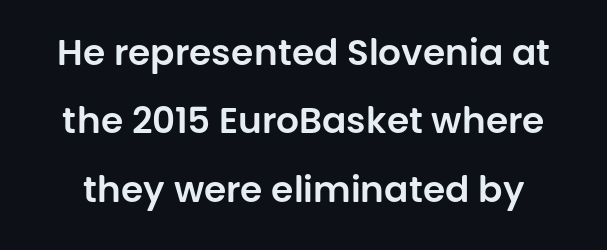
Q: Is the text italic (slanted)? A: No, it is upright.
Q: Is the typeface a serif or a sans-serif typeface? A: Sans-serif.
Q: Is the text underlined? A: No.
Q: Is the spacing between letters normal or unusually wide? A: Normal.
Q: Is the spacing between lines tight, normal or loose? A: Loose.
Q: Width (condensed, normal, or wide)? A: Normal.
Q: Stroke contrast? A: Low.
Q: x-height? A: Large.
Q: Monospaced? A: No.
